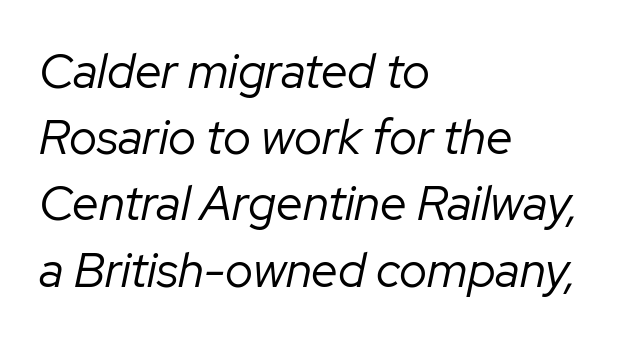
The designer left line spacing at the default. The gap between lines stays unmarked. Is the type heavy? It reads as light-to-regular instead. You could not count columns in this text — the font is proportionally spaced. You could call the tracking neutral — neither tight nor loose. Leftover space on each line is placed entirely after the last word.
